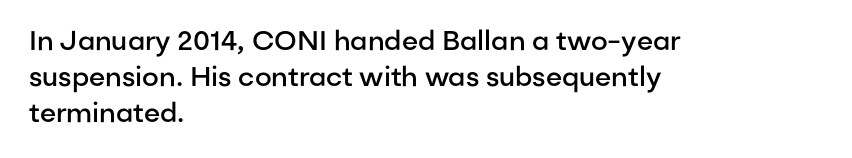
Does extra space separate the letters? No, they use regular spacing. Evenly set lines give the paragraph a standard silhouette. Nobody drew a line under any word here. Notice the strokes are somewhat thickened but not fully heavy: this is a semibold. Layout note: lines flush left.
